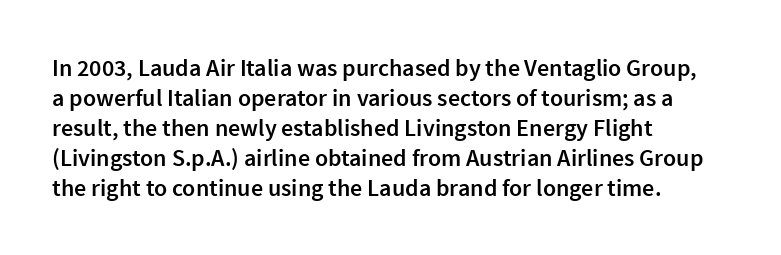
Q: Is the text bold? A: Semi-bold.
Q: Is the text italic (slanted)? A: No, it is upright.
Q: Is the text underlined? A: No.
Q: How is the paragraph aligned? A: Left-aligned.
Q: Is the spacing between letters normal or unusually wide? A: Normal.
Q: Is the spacing between lines tight, normal or loose? A: Normal.
